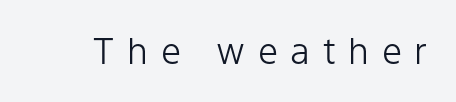
Q: Is the text bold? A: No.
Q: Is the text italic (slanted)? A: No, it is upright.
Q: Is the typeface a serif or a sans-serif typeface? A: Sans-serif.
Q: Is the text underlined? A: No.
Q: Is the spacing between letters normal or unusually wide? A: Unusually wide.
Q: Width (condensed, normal, or wide)? A: Normal.
Q: Stroke contrast? A: Low.
Q: x-height? A: Medium.
Q: Monospaced? A: No.
